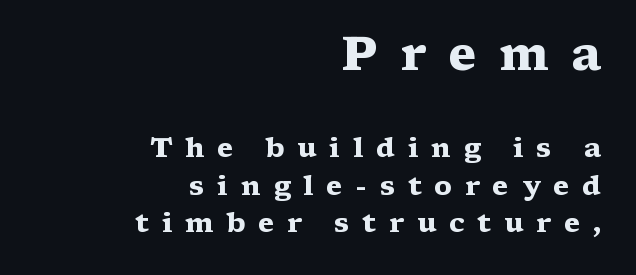
Q: Is the text bold? A: Yes.
Q: Is the text italic (slanted)? A: No, it is upright.
Q: Is the typeface a serif or a sans-serif typeface? A: Serif.
Q: Is the text underlined? A: No.
Q: How is the paragraph aligned? A: Right-aligned.
Q: Is the spacing between letters normal or unusually wide? A: Unusually wide.
Q: Is the spacing between lines tight, normal or loose? A: Normal.
Q: Which block of text is set in a larger size, the first (top) or the second (bottom)? A: The first (top) one.
Q: Width (condensed, normal, or wide)? A: Wide.
Q: Stroke contrast? A: Medium.
Q: x-height? A: Medium.
Q: Monospaced? A: No.
